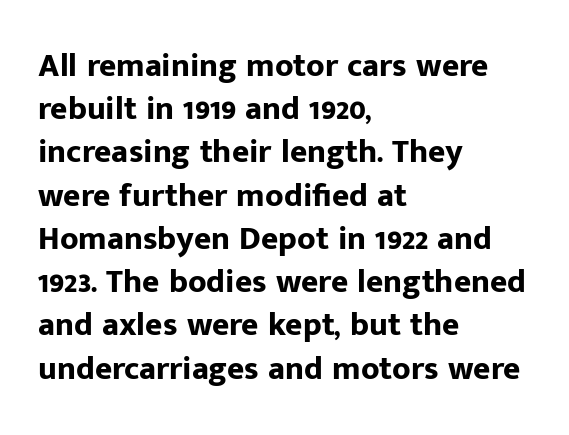
Q: Is the text bold? A: Yes.
Q: Is the text italic (slanted)? A: No, it is upright.
Q: Is the typeface a serif or a sans-serif typeface? A: Sans-serif.
Q: Is the text underlined? A: No.
Q: How is the paragraph aligned? A: Left-aligned.
Q: Is the spacing between letters normal or unusually wide? A: Normal.
Q: Is the spacing between lines tight, normal or loose? A: Normal.
Q: Width (condensed, normal, or wide)? A: Normal.
Q: Stroke contrast? A: Low.
Q: x-height? A: Medium.
Q: Monospaced? A: No.
